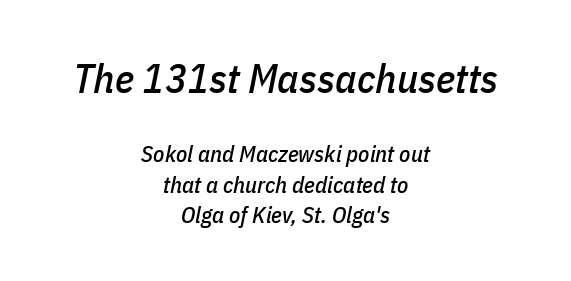
Q: Is the text italic (slanted)? A: Yes, it leans right by about 11 degrees.
Q: Is the text underlined? A: No.
Q: How is the paragraph aligned? A: Centered.
Q: Is the spacing between letters normal or unusually wide? A: Normal.
Q: Is the spacing between lines tight, normal or loose? A: Normal.
Q: Which block of text is set in a larger size, the first (top) or the second (bottom)? A: The first (top) one.
Q: Width (condensed, normal, or wide)? A: Condensed.
Q: Stroke contrast? A: Low.
Q: x-height? A: Medium.
Q: Monospaced? A: No.
